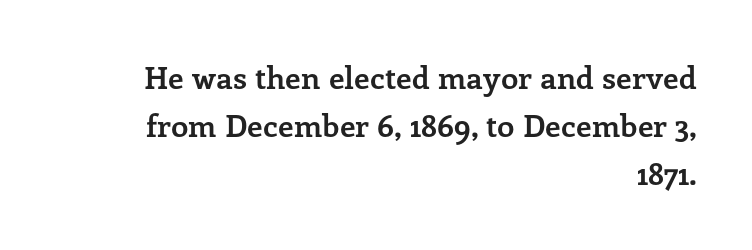
Q: Is the text bold? A: Yes.
Q: Is the text italic (slanted)? A: No, it is upright.
Q: Is the typeface a serif or a sans-serif typeface? A: Serif.
Q: Is the text underlined? A: No.
Q: How is the paragraph aligned? A: Right-aligned.
Q: Is the spacing between letters normal or unusually wide? A: Normal.
Q: Is the spacing between lines tight, normal or loose? A: Normal.
Q: Width (condensed, normal, or wide)? A: Normal.
Q: Stroke contrast? A: Low.
Q: x-height? A: Medium.
Q: Monospaced? A: No.
